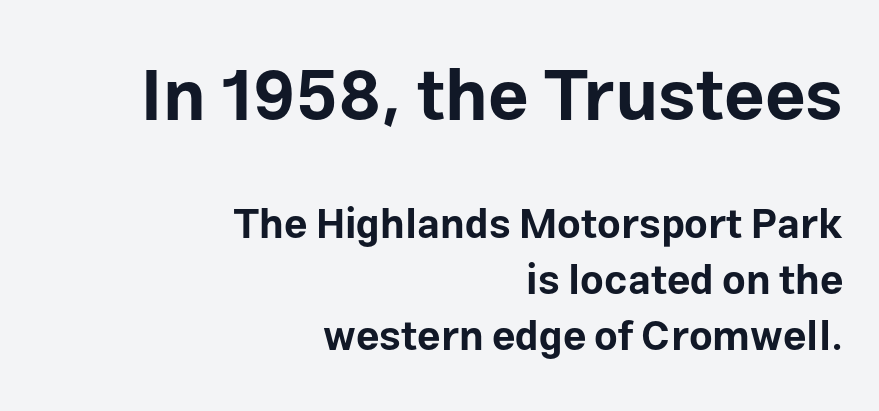
The image shows 71 px bold sans-serif type, upright; set right-aligned, normal line spacing (1.36x), normal letter spacing, not underlined; the first (top) block is 1.73x larger; low stroke contrast and a medium x-height.
